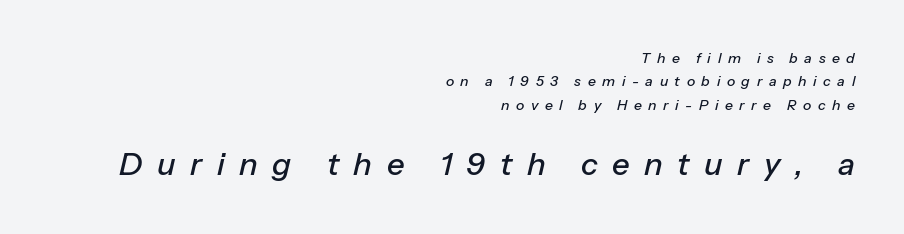
{"italic": "yes", "lean": "right", "slant_degrees": 13, "width": "normal", "stroke_contrast": "low", "x_height": "medium", "monospaced": "no", "underline": "no", "align": "right", "line_spacing": "normal", "line_spacing_ratio": 1.67, "letter_spacing": "wide", "letter_spacing_em": 0.47, "larger_block": "second", "size_ratio": 2.21, "glyph_px": 31}
